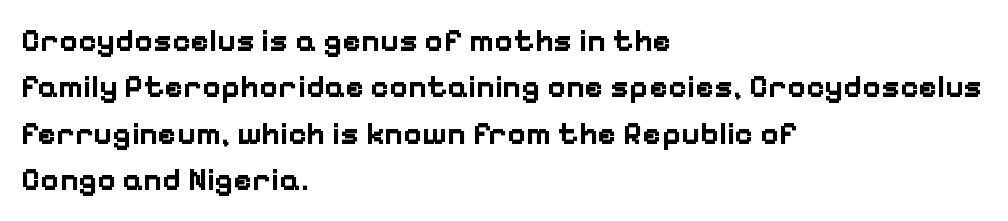
{"serif": "no", "italic": "no", "bold": "yes", "weight": "bold", "width": "normal", "stroke_contrast": "low", "x_height": "medium", "monospaced": "no", "underline": "no", "align": "left", "line_spacing": "normal", "line_spacing_ratio": 1.45, "letter_spacing": "normal", "letter_spacing_em": 0.0, "glyph_px": 32}
